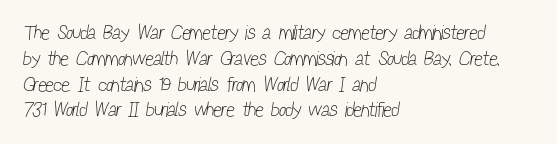
Plain, unruled lines of type. The rendering uses a moderate line-height, typical for paragraphs. Notice how the passage keeps a crisp vertical edge on the left only. No chunkiness to these letters — they're not bold. Letter spacing: default.
